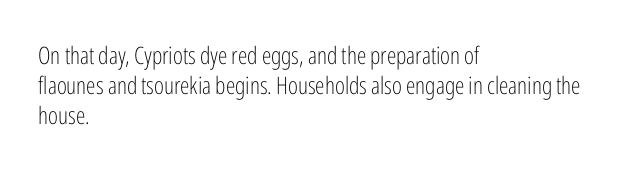
The image shows 24 px text type, upright; set left-aligned, normal line spacing (1.26x), normal letter spacing, not underlined.
